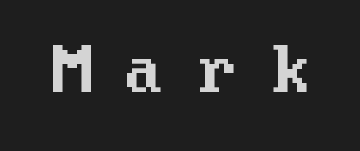
Q: Is the text italic (slanted)? A: No, it is upright.
Q: Is the typeface a serif or a sans-serif typeface? A: Sans-serif.
Q: Is the text underlined? A: No.
Q: Is the spacing between letters normal or unusually wide? A: Unusually wide.
Q: Width (condensed, normal, or wide)? A: Normal.
Q: Stroke contrast? A: Medium.
Q: x-height? A: Medium.
